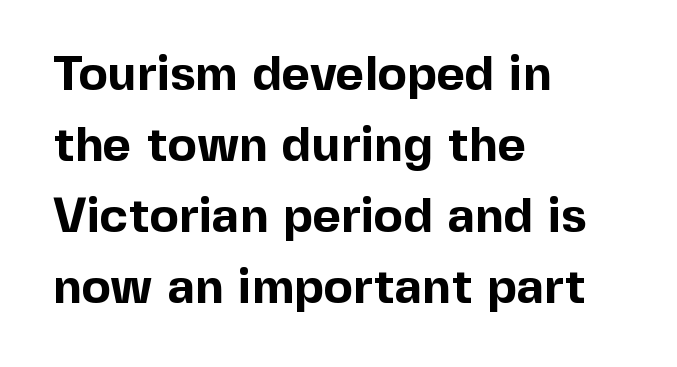
{"serif": "no", "italic": "no", "bold": "yes", "weight": "bold", "width": "normal", "x_height": "medium", "monospaced": "no", "underline": "no", "align": "left", "line_spacing": "normal", "line_spacing_ratio": 1.45, "letter_spacing": "normal", "letter_spacing_em": 0.0, "glyph_px": 49}
